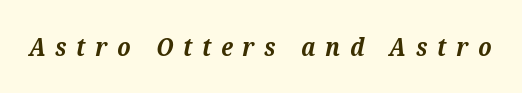
Q: Is the text bold? A: Yes.
Q: Is the text italic (slanted)? A: Yes, it leans right by about 12 degrees.
Q: Is the text underlined? A: No.
Q: Is the spacing between letters normal or unusually wide? A: Unusually wide.
